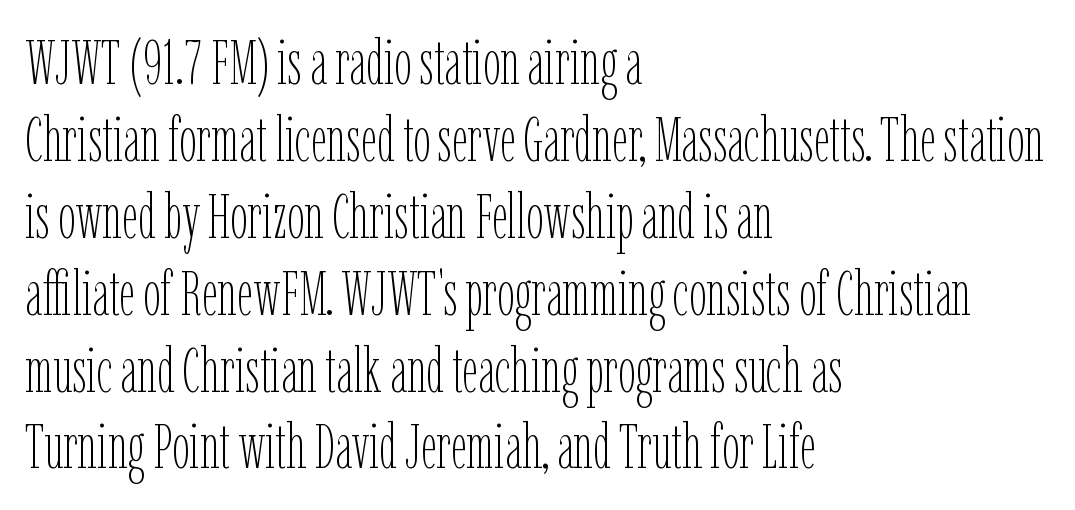
The image shows 62 px thin, condensed type, upright; set left-aligned, line spacing 1.24x, normal letter spacing, not underlined; low stroke contrast and a medium x-height.
